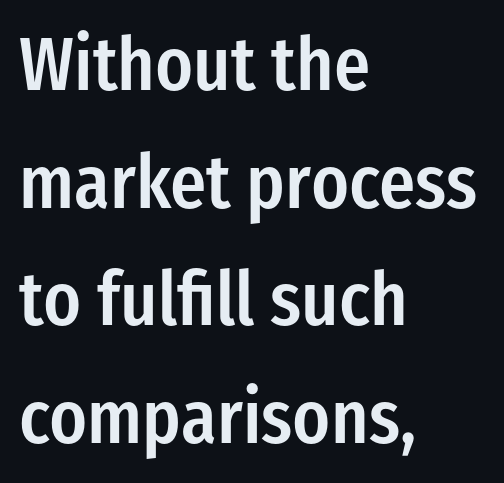
The image shows 75 px semibold, condensed sans-serif type, upright; set left-aligned, normal line spacing (1.57x), normal letter spacing, not underlined; low stroke contrast and a medium x-height.
